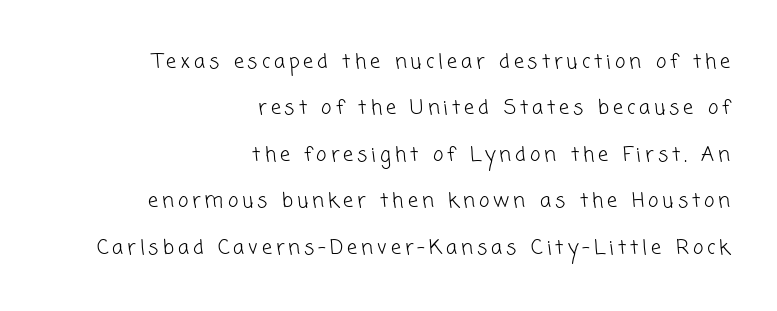
Q: Is the text bold? A: No.
Q: Is the text underlined? A: No.
Q: How is the paragraph aligned? A: Right-aligned.
Q: Is the spacing between letters normal or unusually wide? A: Unusually wide.
Q: Is the spacing between lines tight, normal or loose? A: Loose.
